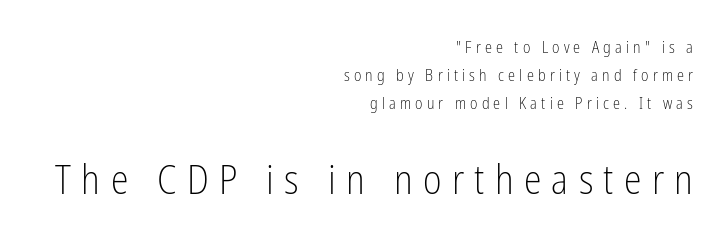
Quick note: not italic, upright. Beneath every word, the page is bare. The passage shown is not bold in any degree. The passage shown begins with its smaller block and ends with its larger one.
